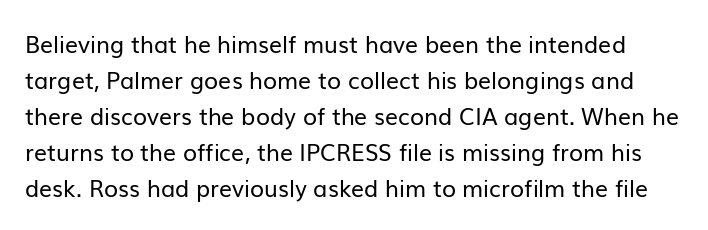
Q: Is the text bold? A: No.
Q: Is the text italic (slanted)? A: No, it is upright.
Q: Is the text underlined? A: No.
Q: Is the spacing between letters normal or unusually wide? A: Normal.
Q: Is the spacing between lines tight, normal or loose? A: Normal.
